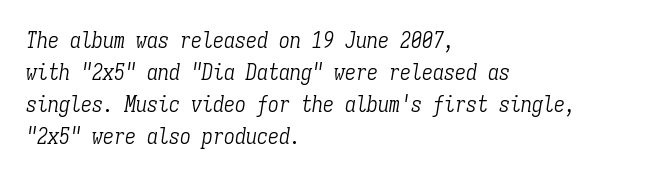
The image shows 22 px text type, italic (leaning right); set left-aligned, normal line spacing (1.46x), normal letter spacing, not underlined.
